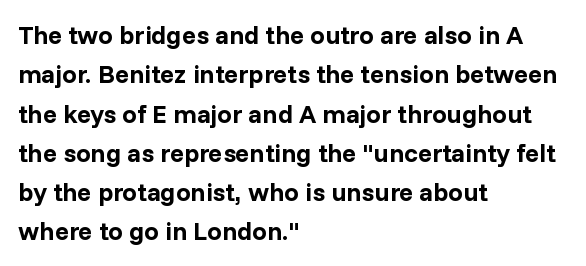
{"italic": "no", "bold": "yes", "underline": "no", "align": "left", "line_spacing": "normal", "line_spacing_ratio": 1.51, "letter_spacing": "normal", "letter_spacing_em": 0.0, "glyph_px": 26}
